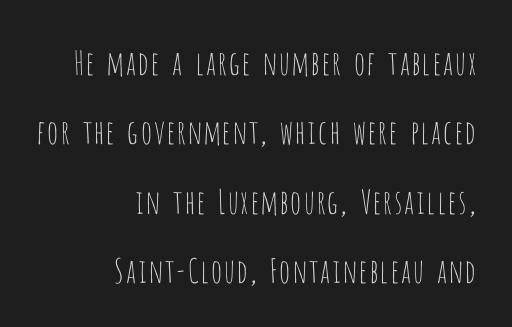
Q: Is the text bold? A: No.
Q: Is the text italic (slanted)? A: No, it is upright.
Q: Is the typeface a serif or a sans-serif typeface? A: Sans-serif.
Q: Is the text underlined? A: No.
Q: How is the paragraph aligned? A: Right-aligned.
Q: Is the spacing between letters normal or unusually wide? A: Normal.
Q: Is the spacing between lines tight, normal or loose? A: Loose.
Q: Width (condensed, normal, or wide)? A: Condensed.
Q: Stroke contrast? A: Low.
Q: x-height? A: Large.
Q: Monospaced? A: No.
